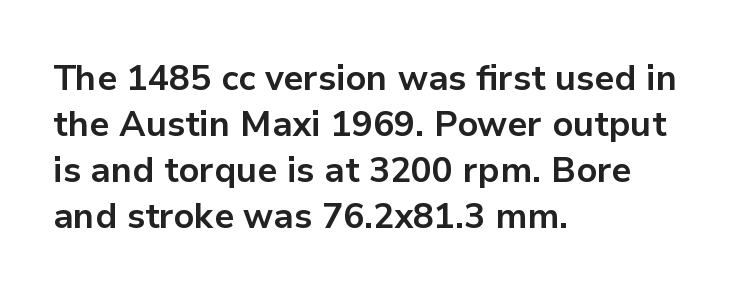
Q: Is the text bold? A: Yes.
Q: Is the text italic (slanted)? A: No, it is upright.
Q: Is the typeface a serif or a sans-serif typeface? A: Sans-serif.
Q: Is the text underlined? A: No.
Q: How is the paragraph aligned? A: Left-aligned.
Q: Is the spacing between letters normal or unusually wide? A: Normal.
Q: Is the spacing between lines tight, normal or loose? A: Normal.
Q: Width (condensed, normal, or wide)? A: Normal.
Q: Stroke contrast? A: Low.
Q: x-height? A: Medium.
Q: Monospaced? A: No.
